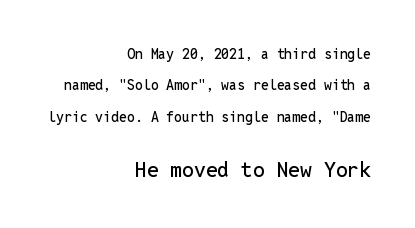
Q: Is the text italic (slanted)? A: No, it is upright.
Q: Is the text underlined? A: No.
Q: How is the paragraph aligned? A: Right-aligned.
Q: Is the spacing between letters normal or unusually wide? A: Normal.
Q: Is the spacing between lines tight, normal or loose? A: Loose.
Q: Which block of text is set in a larger size, the first (top) or the second (bottom)? A: The second (bottom) one.
